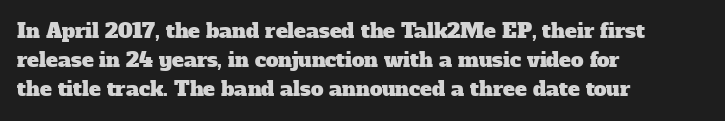
Q: Is the text underlined? A: No.
Q: How is the paragraph aligned? A: Left-aligned.
Q: Is the spacing between letters normal or unusually wide? A: Normal.
Q: Is the spacing between lines tight, normal or loose? A: Normal.
